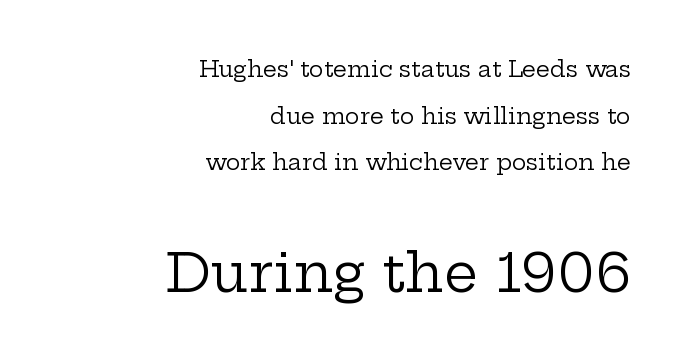
The image shows 54 px regular-weight, wide serif type, upright; set right-aligned, loose line spacing (2.12x), normal letter spacing, not underlined; the second (bottom) block is 2.45x larger; low stroke contrast and a medium x-height.
